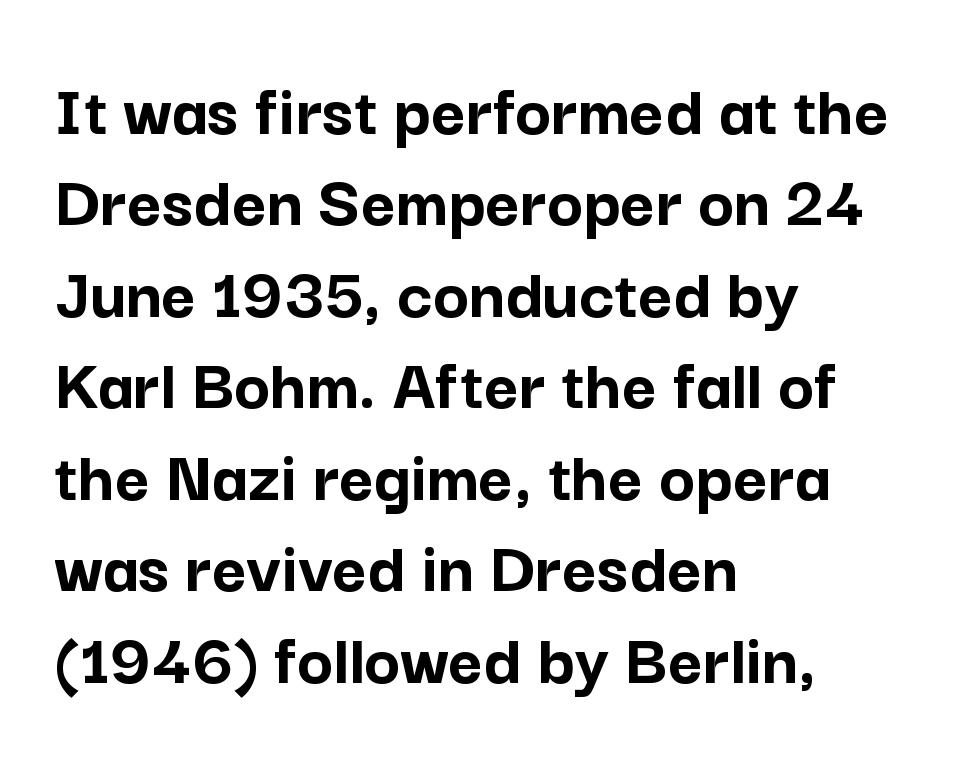
The image shows 75 px semibold sans-serif type, upright; set left-aligned, line spacing 1.22x, normal letter spacing, not underlined; low stroke contrast and a medium x-height.
